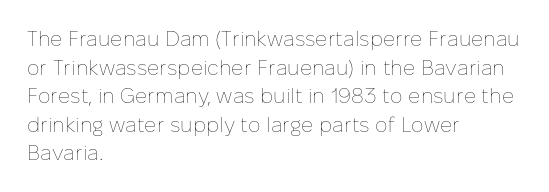
Line beginnings align vertically; line endings do not. Whoever set this chose a conventional vertical rhythm. Stroke mass is kept to a normal reading level or below. Nobody touched the tracking dial on this one.
